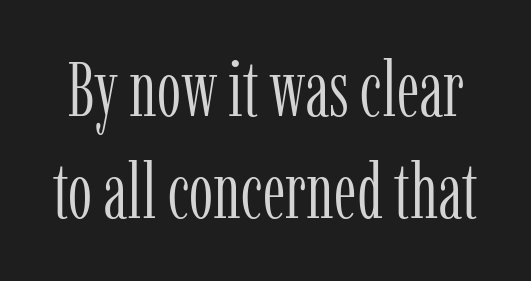
The image shows 77 px light, condensed serif type, upright; set normal line spacing (1.33x), normal letter spacing, not underlined; low stroke contrast and a medium x-height.
